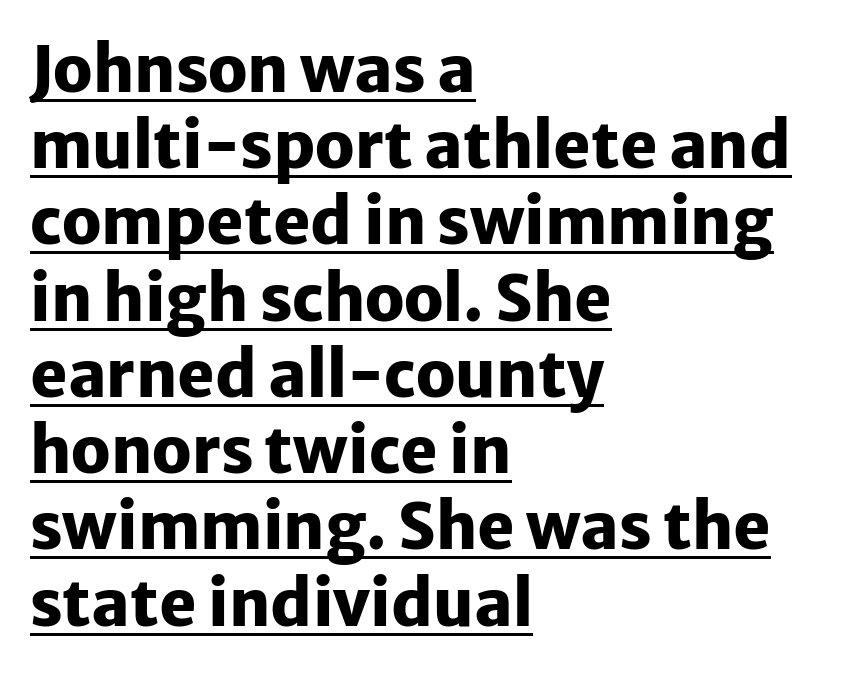
Q: Is the text bold? A: Yes.
Q: Is the text italic (slanted)? A: No, it is upright.
Q: Is the typeface a serif or a sans-serif typeface? A: Sans-serif.
Q: Is the text underlined? A: Yes.
Q: How is the paragraph aligned? A: Left-aligned.
Q: Is the spacing between letters normal or unusually wide? A: Normal.
Q: Width (condensed, normal, or wide)? A: Normal.
Q: Stroke contrast? A: Low.
Q: x-height? A: Medium.
Q: Monospaced? A: No.
